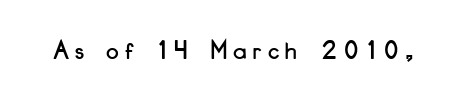
Q: Is the text italic (slanted)? A: No, it is upright.
Q: Is the typeface a serif or a sans-serif typeface? A: Sans-serif.
Q: Is the text underlined? A: No.
Q: Is the spacing between letters normal or unusually wide? A: Unusually wide.
Q: Width (condensed, normal, or wide)? A: Condensed.
Q: Stroke contrast? A: Low.
Q: x-height? A: Small.
Q: Monospaced? A: No.
